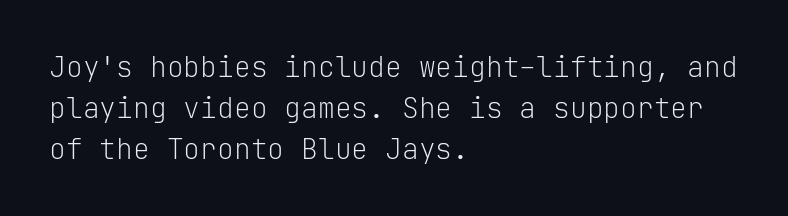
Regarding leading, the lines here are spaced in the standard way. It's the straight-up-and-down kind of type. Any mark beneath the type? The region is blank. Does the copy run flush right? No — it runs flush left. The font is comparable to plain body text, perhaps lighter. Fixed-width glyphs throughout — classic coding-font behaviour.
